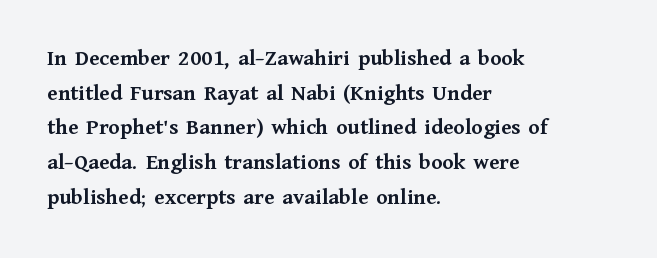
Q: Is the text bold? A: Yes.
Q: Is the text italic (slanted)? A: No, it is upright.
Q: Is the text underlined? A: No.
Q: How is the paragraph aligned? A: Left-aligned.
Q: Is the spacing between letters normal or unusually wide? A: Normal.
Q: Is the spacing between lines tight, normal or loose? A: Normal.
